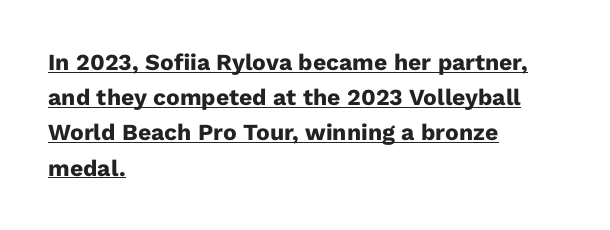
Q: Is the text bold? A: Yes.
Q: Is the text italic (slanted)? A: No, it is upright.
Q: Is the text underlined? A: Yes.
Q: How is the paragraph aligned? A: Left-aligned.
Q: Is the spacing between letters normal or unusually wide? A: Normal.
Q: Is the spacing between lines tight, normal or loose? A: Normal.
